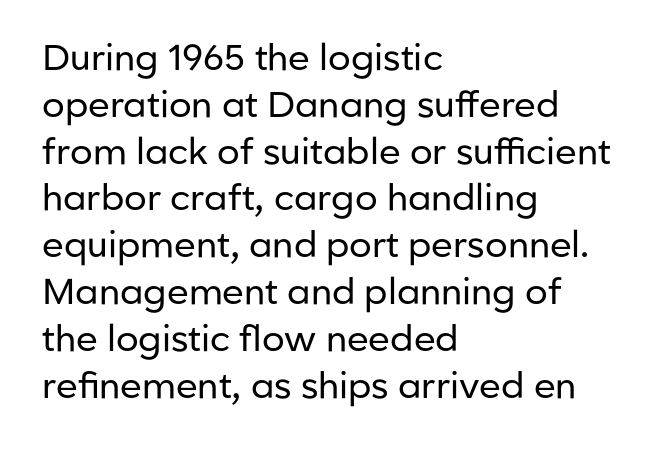
The image shows 36 px regular-weight sans-serif type, upright; set left-aligned, normal line spacing (1.3x), normal letter spacing, not underlined; low stroke contrast and a medium x-height.
